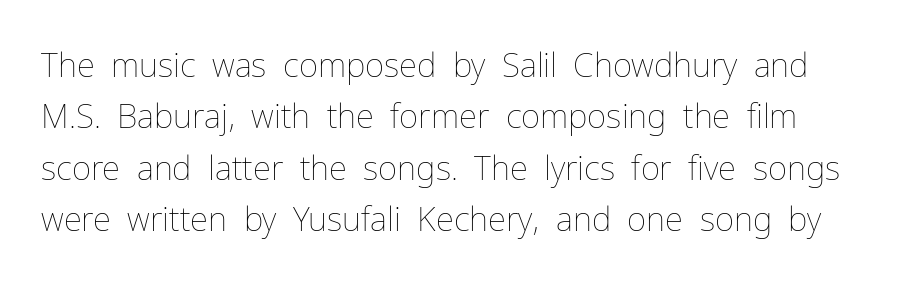
The image shows 33 px thin type, upright; set normal line spacing (1.56x), normal letter spacing, not underlined; low stroke contrast and a medium x-height.
